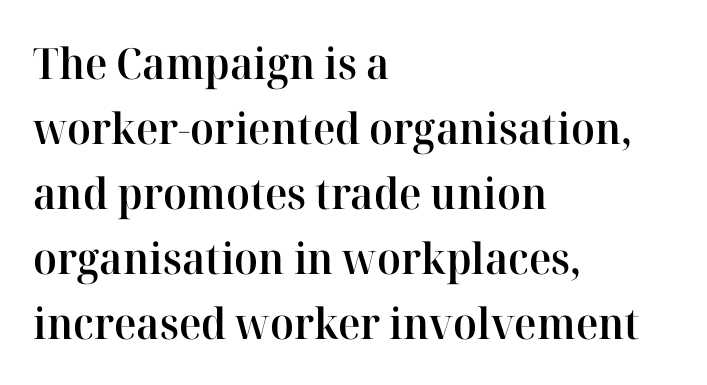
The passage shown is semibold, sitting just below true bold. Compared with typical paragraphs, the rows here are spaced about the same. No italicization has been applied; the sample stays upright. This rendering leaves character spacing at its baseline value. The space beneath each line is pristine and unruled.
